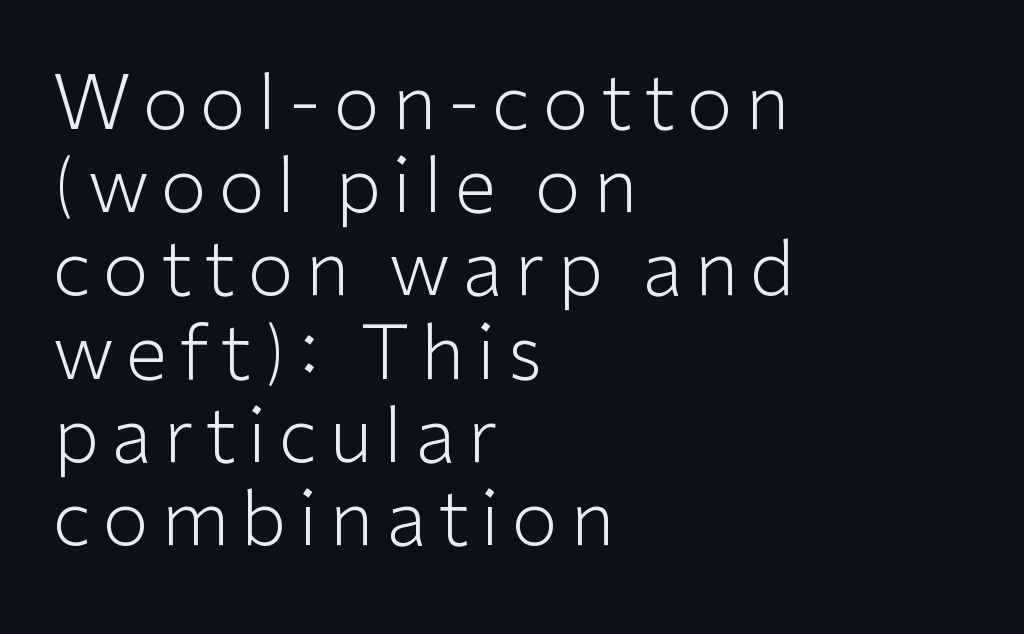
The passage shown is typed in a proportional face where columns would drift. Compared with a typical body face, this is equally light or lighter still. This rendering uses left alignment, leaving the right contour irregular. Is this a sans? Yes — the strokes have no serifs. Tall strokes in this sample are plumb rather than angled.
